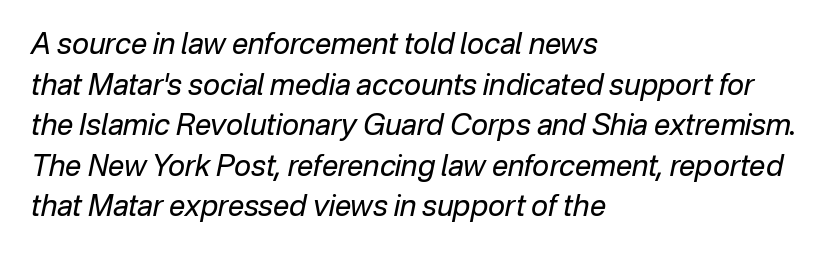
Q: Is the text bold? A: No.
Q: Is the text italic (slanted)? A: Yes, it leans right by about 12 degrees.
Q: Is the text underlined? A: No.
Q: How is the paragraph aligned? A: Left-aligned.
Q: Is the spacing between letters normal or unusually wide? A: Normal.
Q: Is the spacing between lines tight, normal or loose? A: Normal.
Q: Width (condensed, normal, or wide)? A: Normal.
Q: Stroke contrast? A: Low.
Q: x-height? A: Medium.
Q: Monospaced? A: No.
